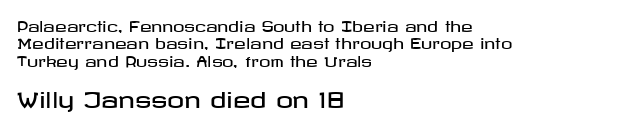
Q: Is the text italic (slanted)? A: No, it is upright.
Q: Is the text underlined? A: No.
Q: How is the paragraph aligned? A: Left-aligned.
Q: Is the spacing between letters normal or unusually wide? A: Normal.
Q: Which block of text is set in a larger size, the first (top) or the second (bottom)? A: The second (bottom) one.
